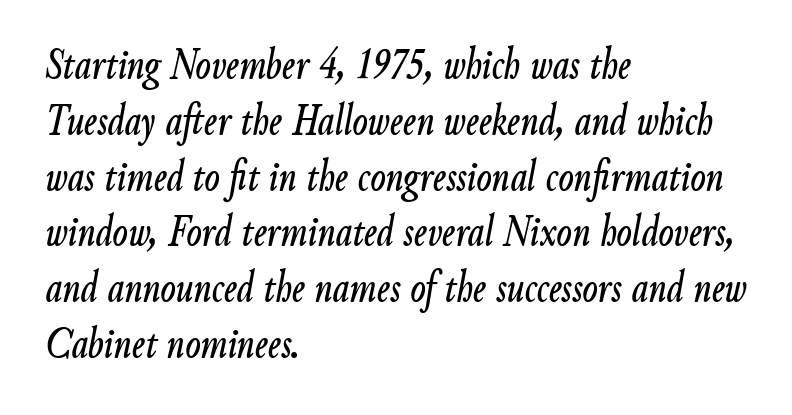
{"italic": "yes", "lean": "right", "slant_degrees": 9, "width": "condensed", "stroke_contrast": "low", "x_height": "small", "monospaced": "no", "underline": "no", "align": "left", "line_spacing_ratio": 1.24, "letter_spacing": "normal", "letter_spacing_em": 0.0, "glyph_px": 45}
